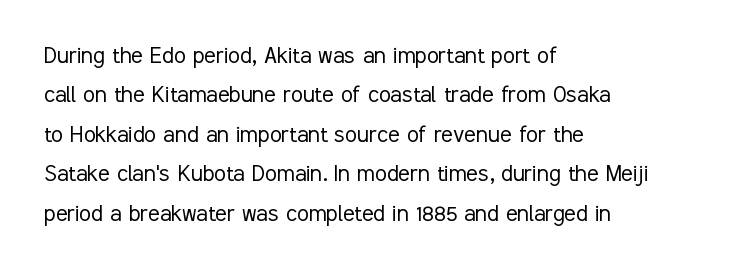
Quick note: not italic, upright. Is the stroke heavy? The answer is a plain regular-or-lighter. The setting favours the left margin, as ordinary paragraphs usually do. Has an underline been added? It has not. Tracking here is standard; glyphs follow each other at the usual distance. Line spacing here is normal.
